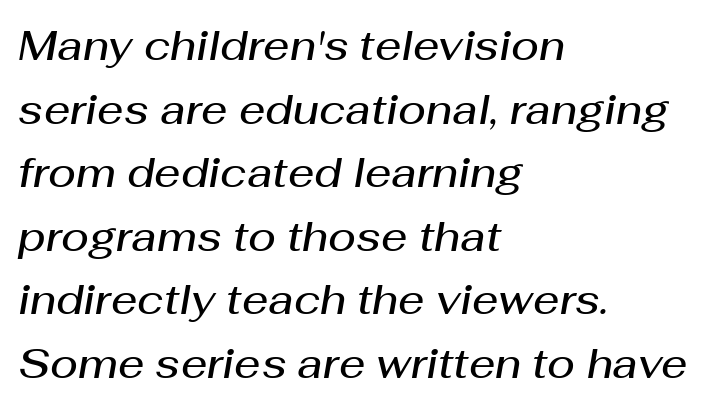
Q: Is the text bold? A: Semi-bold.
Q: Is the text italic (slanted)? A: Yes, it leans right by about 10 degrees.
Q: Is the text underlined? A: No.
Q: How is the paragraph aligned? A: Left-aligned.
Q: Is the spacing between letters normal or unusually wide? A: Normal.
Q: Is the spacing between lines tight, normal or loose? A: Normal.
Q: Width (condensed, normal, or wide)? A: Normal.
Q: Stroke contrast? A: Medium.
Q: x-height? A: Medium.
Q: Monospaced? A: No.
